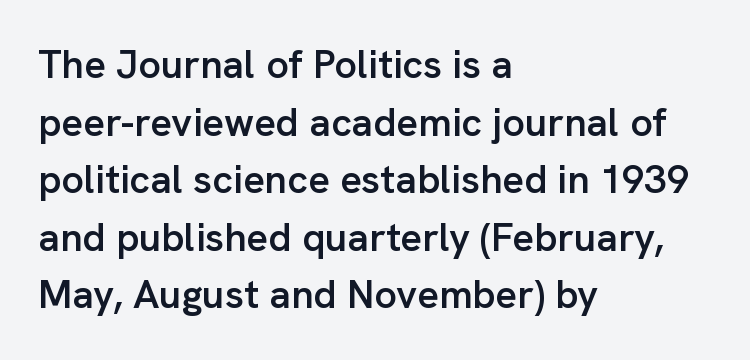
{"serif": "no", "italic": "no", "bold": "semi", "weight": "semibold", "width": "normal", "stroke_contrast": "low", "x_height": "medium", "monospaced": "no", "underline": "no", "align": "left", "line_spacing": "normal", "line_spacing_ratio": 1.44, "letter_spacing": "normal", "letter_spacing_em": 0.0, "glyph_px": 40}
